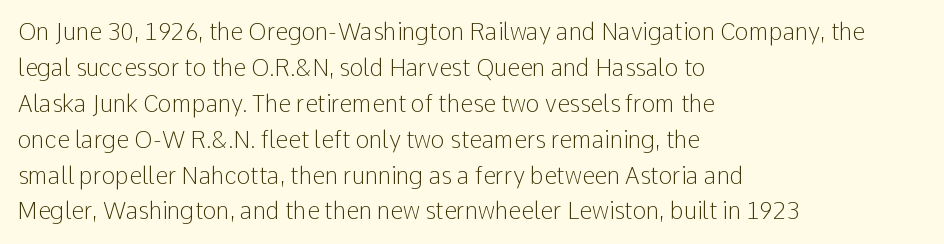
{"italic": "no", "bold": "no", "underline": "no", "align": "left", "line_spacing": "normal", "line_spacing_ratio": 1.56, "letter_spacing": "normal", "letter_spacing_em": 0.0, "glyph_px": 23}
